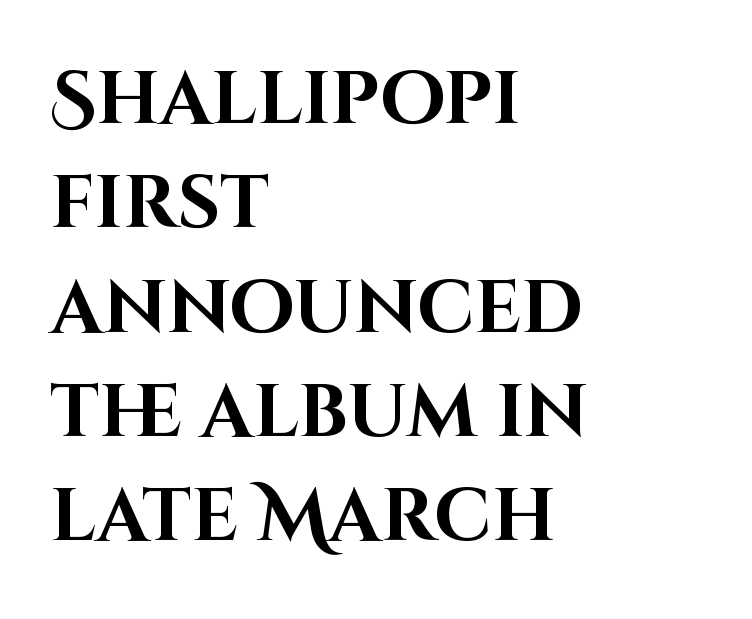
Q: Is the text bold? A: Yes.
Q: Is the text italic (slanted)? A: No, it is upright.
Q: Is the typeface a serif or a sans-serif typeface? A: Sans-serif.
Q: Is the text underlined? A: No.
Q: How is the paragraph aligned? A: Left-aligned.
Q: Is the spacing between letters normal or unusually wide? A: Normal.
Q: Is the spacing between lines tight, normal or loose? A: Normal.
Q: Width (condensed, normal, or wide)? A: Normal.
Q: Stroke contrast? A: High.
Q: x-height? A: Large.
Q: Monospaced? A: No.
